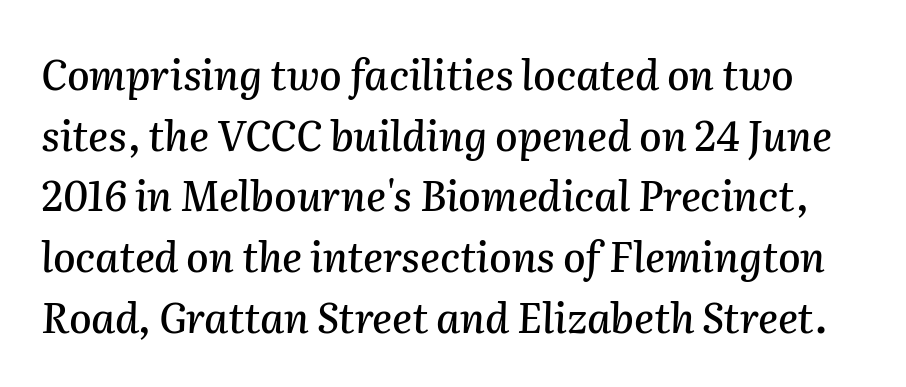
{"italic": "yes", "lean": "right", "slant_degrees": 2, "width": "normal", "stroke_contrast": "medium", "x_height": "medium", "monospaced": "no", "underline": "no", "line_spacing": "normal", "line_spacing_ratio": 1.48, "letter_spacing": "normal", "letter_spacing_em": 0.0, "glyph_px": 41}
